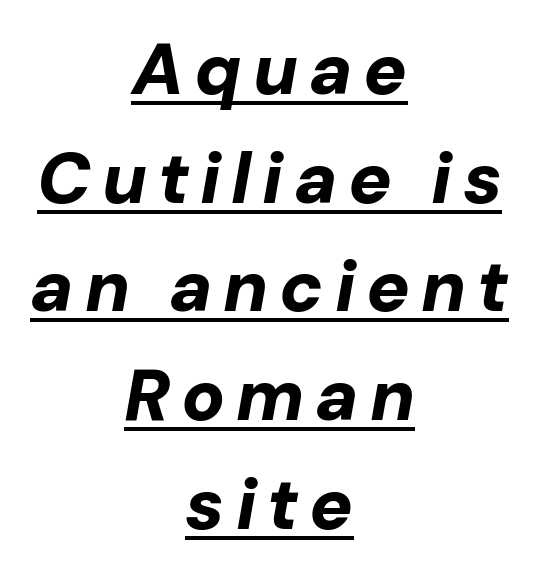
{"italic": "yes", "lean": "right", "slant_degrees": 10, "bold": "yes", "weight": "bold", "width": "normal", "stroke_contrast": "low", "x_height": "medium", "monospaced": "no", "underline": "yes", "align": "center", "line_spacing": "normal", "line_spacing_ratio": 1.51, "glyph_px": 72}
